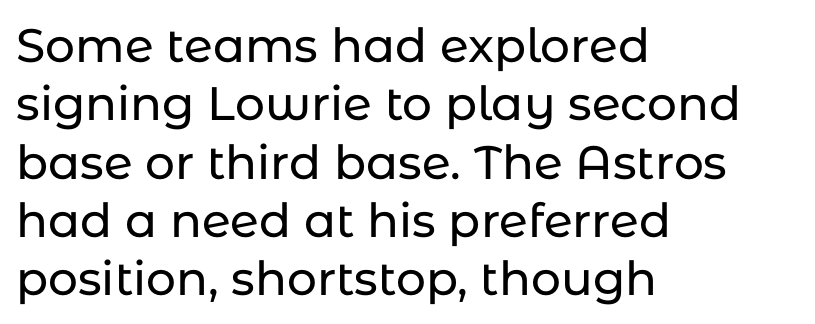
{"serif": "no", "italic": "no", "width": "normal", "stroke_contrast": "low", "x_height": "medium", "monospaced": "no", "underline": "no", "align": "left", "line_spacing_ratio": 1.24, "letter_spacing": "normal", "letter_spacing_em": 0.0, "glyph_px": 47}
